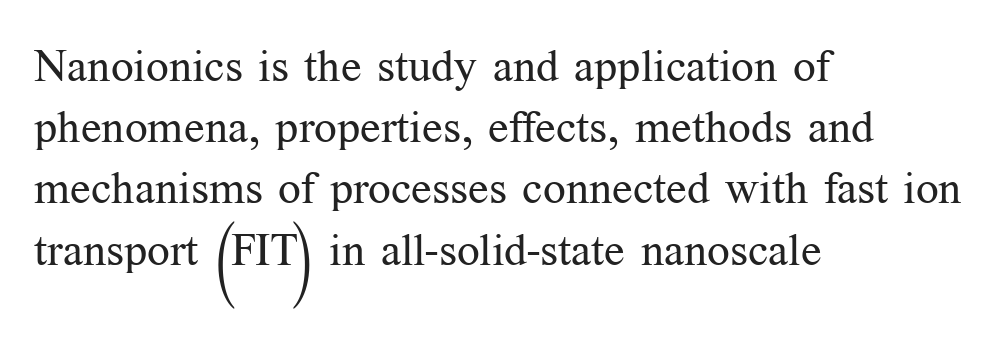
The image shows 45 px regular-weight serif type, upright; set left-aligned, normal line spacing (1.36x), normal letter spacing, not underlined; medium stroke contrast and a medium x-height.
